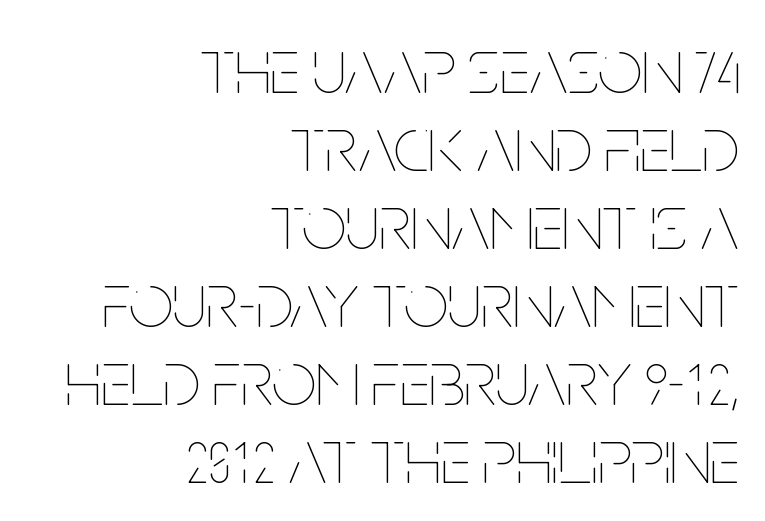
{"italic": "no", "bold": "no", "weight": "thin", "width": "condensed", "stroke_contrast": "low", "x_height": "large", "monospaced": "no", "underline": "no", "align": "right", "line_spacing": "tight", "line_spacing_ratio": 1.0, "letter_spacing": "normal", "letter_spacing_em": 0.0, "glyph_px": 78}
